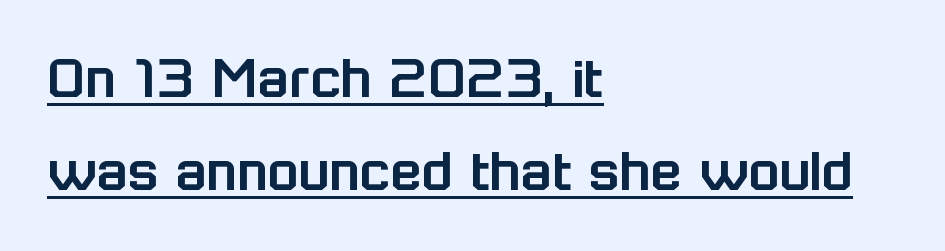
Q: Is the text italic (slanted)? A: No, it is upright.
Q: Is the typeface a serif or a sans-serif typeface? A: Sans-serif.
Q: Is the text underlined? A: Yes.
Q: How is the paragraph aligned? A: Left-aligned.
Q: Is the spacing between letters normal or unusually wide? A: Normal.
Q: Is the spacing between lines tight, normal or loose? A: Normal.
Q: Width (condensed, normal, or wide)? A: Normal.
Q: Stroke contrast? A: Low.
Q: x-height? A: Medium.
Q: Monospaced? A: No.
